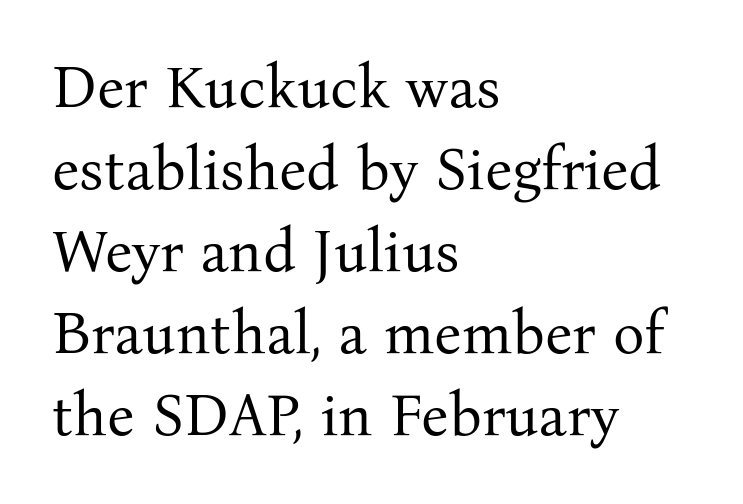
Q: Is the text bold? A: No.
Q: Is the text italic (slanted)? A: No, it is upright.
Q: Is the typeface a serif or a sans-serif typeface? A: Serif.
Q: Is the text underlined? A: No.
Q: How is the paragraph aligned? A: Left-aligned.
Q: Is the spacing between letters normal or unusually wide? A: Normal.
Q: Is the spacing between lines tight, normal or loose? A: Normal.
Q: Width (condensed, normal, or wide)? A: Normal.
Q: Stroke contrast? A: Medium.
Q: x-height? A: Medium.
Q: Monospaced? A: No.
